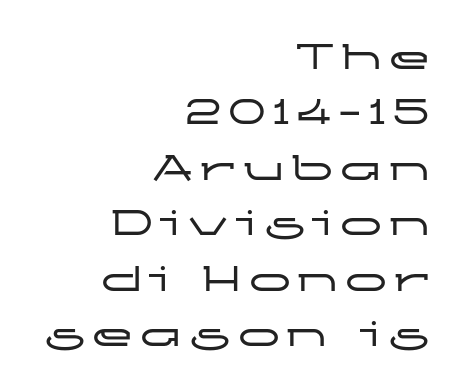
Q: Is the text italic (slanted)? A: No, it is upright.
Q: Is the typeface a serif or a sans-serif typeface? A: Sans-serif.
Q: Is the text underlined? A: No.
Q: How is the paragraph aligned? A: Right-aligned.
Q: Is the spacing between lines tight, normal or loose? A: Normal.
Q: Width (condensed, normal, or wide)? A: Wide.
Q: Stroke contrast? A: Low.
Q: x-height? A: Medium.
Q: Monospaced? A: No.
